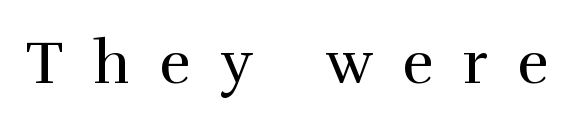
Loose tracking; the words dissolve into strings of separated letters. Descender tails drop into unmarked territory. The letters stand upright; this is a roman face. Heft: none added — not bold. This sample uses a serif face. This sample has the flowing, uneven cadence of proportional lettering.
